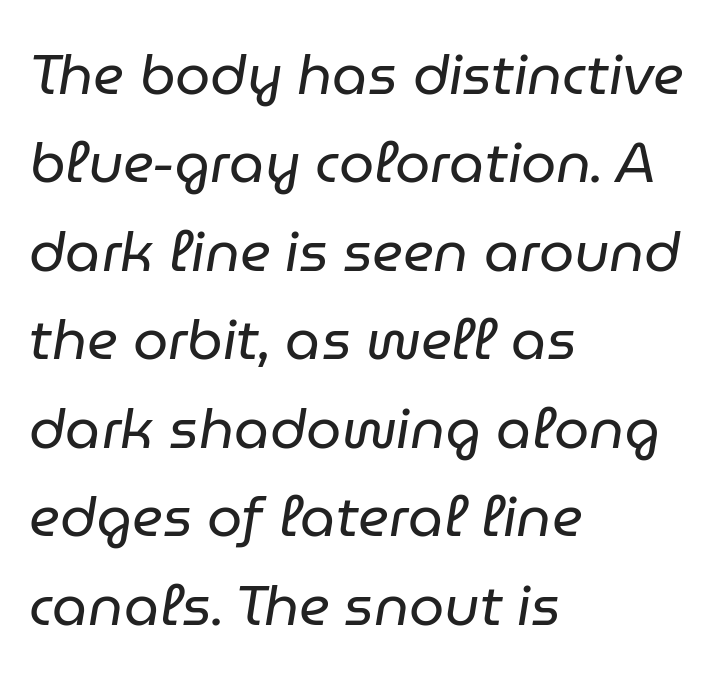
Q: Is the text bold? A: No.
Q: Is the text italic (slanted)? A: Yes, it leans right by about 9 degrees.
Q: Is the text underlined? A: No.
Q: How is the paragraph aligned? A: Left-aligned.
Q: Is the spacing between letters normal or unusually wide? A: Normal.
Q: Is the spacing between lines tight, normal or loose? A: Normal.
Q: Width (condensed, normal, or wide)? A: Normal.
Q: Stroke contrast? A: Low.
Q: x-height? A: Medium.
Q: Monospaced? A: No.
